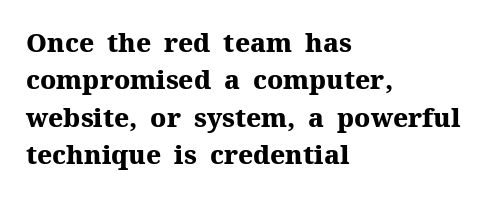
{"italic": "no", "bold": "yes", "underline": "no", "align": "left", "line_spacing": "normal", "line_spacing_ratio": 1.44, "letter_spacing": "normal", "letter_spacing_em": 0.0, "glyph_px": 26}
